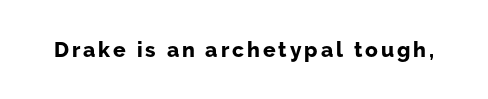
Pretty heavy lettering here — definitely bold. The passage shown is not underscored anywhere. Do the letters lean? They stand straight.
